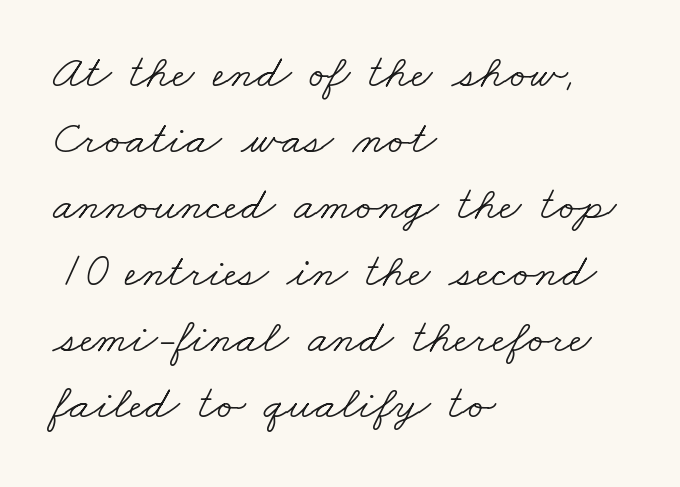
Nothing heavy about these letters — not bold at all. Where is the straight margin? On the left. Looks like regular typesetting: each glyph gets only the width it needs. Leading matches the norm, producing a regular column. Nobody drew a line under any word here.
